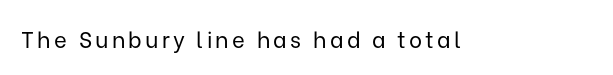
{"italic": "no", "bold": "no", "underline": "no", "glyph_px": 22}
